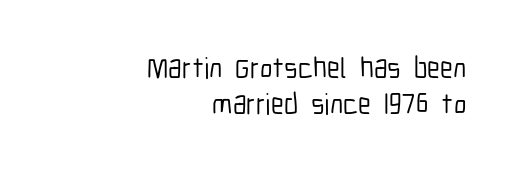
{"serif": "no", "italic": "no", "width": "condensed", "stroke_contrast": "low", "x_height": "medium", "monospaced": "no", "underline": "no", "align": "right", "line_spacing_ratio": 1.23, "letter_spacing": "normal", "letter_spacing_em": 0.0, "glyph_px": 29}
